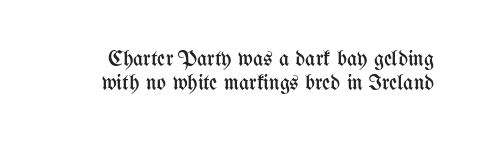
The image shows 22 px text type, upright; set tight line spacing (1.1x), normal letter spacing, not underlined.
